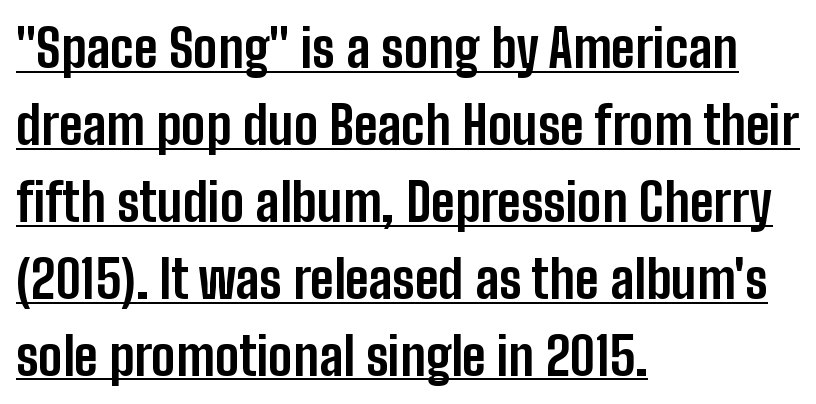
Q: Is the text bold? A: Yes.
Q: Is the text italic (slanted)? A: No, it is upright.
Q: Is the typeface a serif or a sans-serif typeface? A: Sans-serif.
Q: Is the text underlined? A: Yes.
Q: How is the paragraph aligned? A: Left-aligned.
Q: Is the spacing between letters normal or unusually wide? A: Normal.
Q: Is the spacing between lines tight, normal or loose? A: Normal.
Q: Width (condensed, normal, or wide)? A: Condensed.
Q: Stroke contrast? A: Low.
Q: x-height? A: Medium.
Q: Monospaced? A: No.
